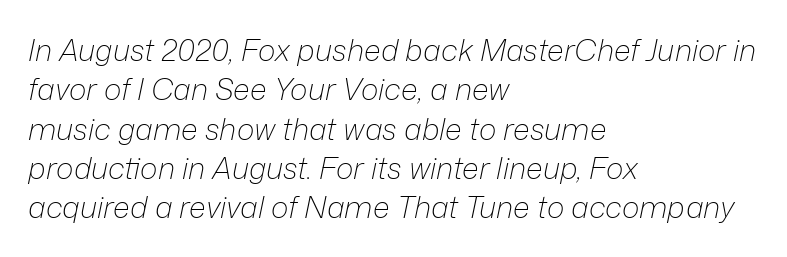
{"italic": "yes", "lean": "right", "slant_degrees": 12, "bold": "no", "weight": "light", "width": "normal", "stroke_contrast": "low", "x_height": "medium", "monospaced": "no", "underline": "no", "align": "left", "line_spacing": "normal", "line_spacing_ratio": 1.31, "letter_spacing": "normal", "letter_spacing_em": 0.0, "glyph_px": 30}
